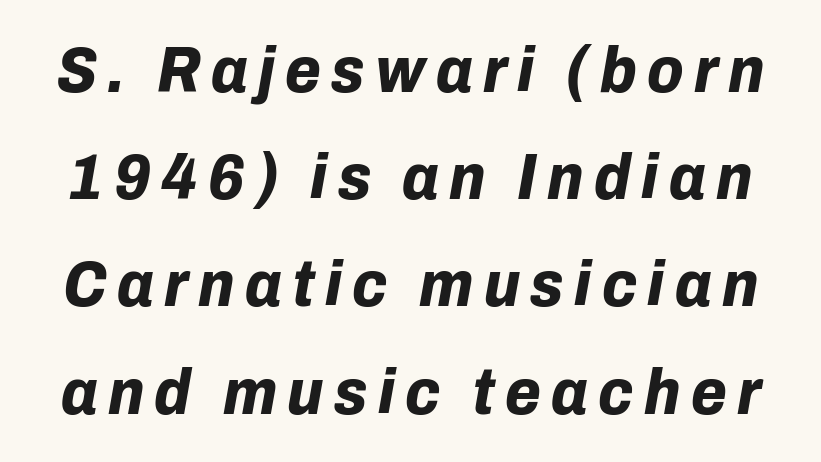
Q: Is the text bold? A: Yes.
Q: Is the text italic (slanted)? A: Yes, it leans right by about 10 degrees.
Q: Is the text underlined? A: No.
Q: Is the spacing between lines tight, normal or loose? A: Normal.
Q: Width (condensed, normal, or wide)? A: Normal.
Q: Stroke contrast? A: Low.
Q: x-height? A: Medium.
Q: Monospaced? A: No.
